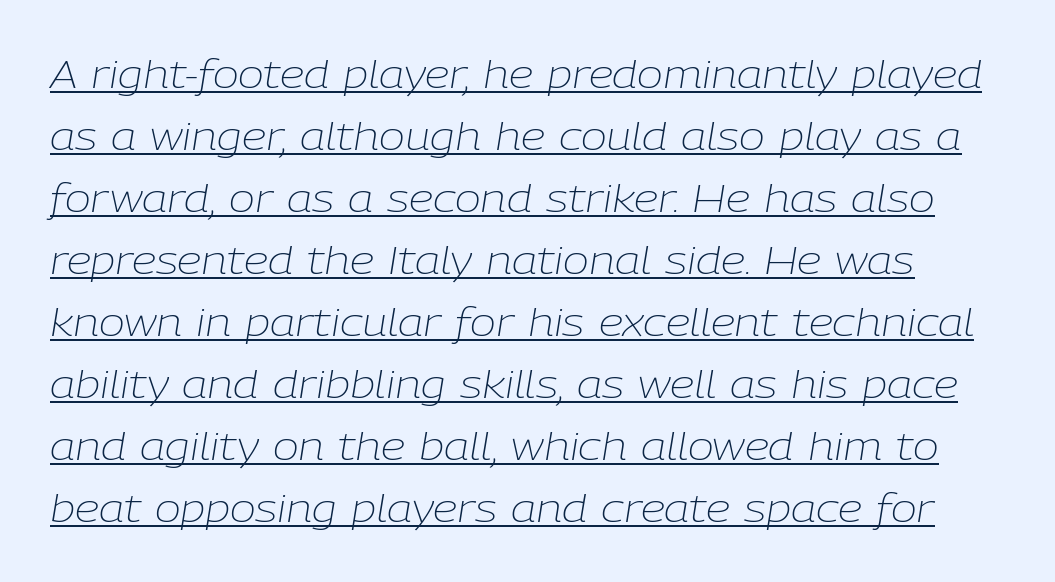
The font sits on the lighter half of the weight spectrum, regular included. The passage shown is typed in a proportional face where columns would drift. Line spacing here is normal. Emphasis is given by a line drawn under the lettering.
